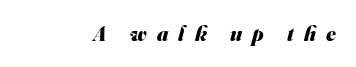
The image shows 21 px bold type; set unusually wide letter spacing (+0.48 em), not underlined.
